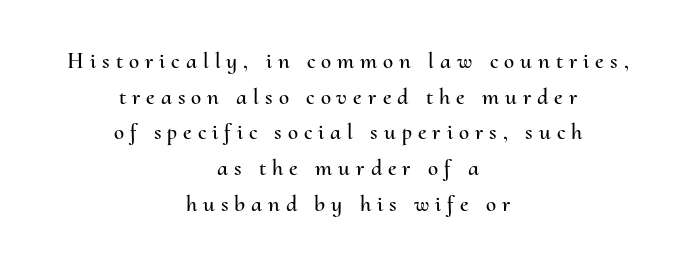
The image shows 23 px text type, upright; set centered, normal line spacing (1.55x), unusually wide letter spacing (+0.26 em), not underlined.
